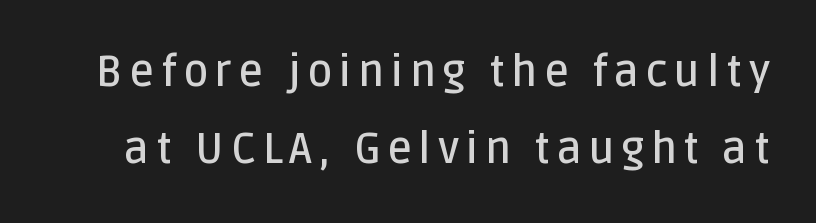
Q: Is the text bold? A: Semi-bold.
Q: Is the text italic (slanted)? A: No, it is upright.
Q: Is the typeface a serif or a sans-serif typeface? A: Sans-serif.
Q: Is the text underlined? A: No.
Q: Width (condensed, normal, or wide)? A: Normal.
Q: Stroke contrast? A: Low.
Q: x-height? A: Large.
Q: Monospaced? A: No.
